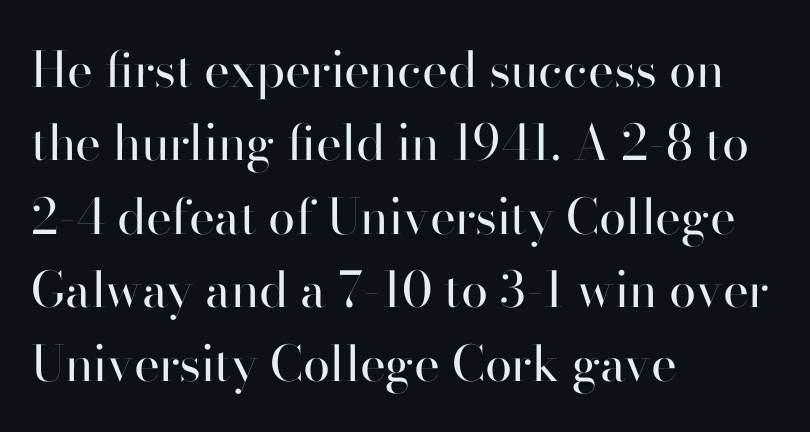
The image shows 49 px regular-weight sans-serif type, upright; set left-aligned, normal line spacing (1.5x), normal letter spacing, not underlined; high stroke contrast and a small x-height.
